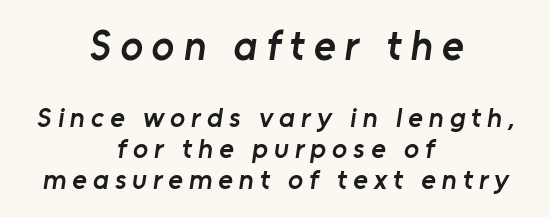
The letters are semibold — heavier than regular but short of a full bold. Leading: reduced. Serif or sans? Sans — the stroke terminals are bare. Compare the two chunks: the upper has the greater cap height.
